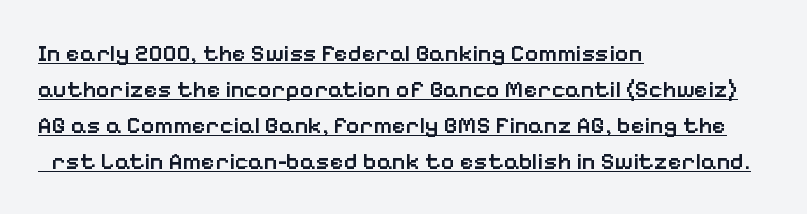
{"italic": "no", "bold": "semi", "underline": "yes", "align": "left", "line_spacing": "normal", "line_spacing_ratio": 1.5, "letter_spacing": "normal", "letter_spacing_em": 0.0, "glyph_px": 24}
